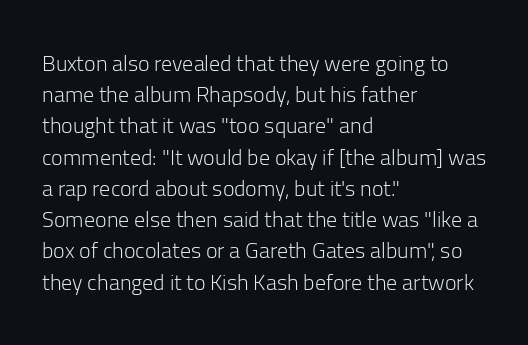
Q: Is the text bold? A: No.
Q: Is the text italic (slanted)? A: No, it is upright.
Q: Is the text underlined? A: No.
Q: How is the paragraph aligned? A: Left-aligned.
Q: Is the spacing between letters normal or unusually wide? A: Normal.
Q: Is the spacing between lines tight, normal or loose? A: Normal.
